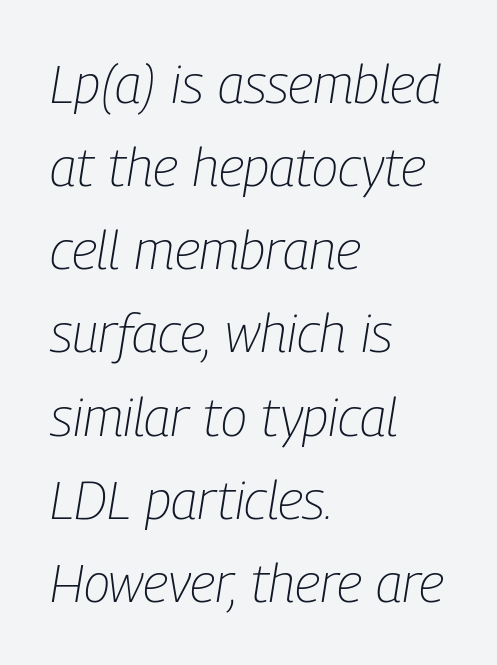
One glance says typical: line gaps are just what's usual. Note the varied advance widths — an 'i' is clearly narrower than an 'm'. Default kerning and tracking; the words read as compact shapes. The typesetter chose a ragged-right arrangement here.
